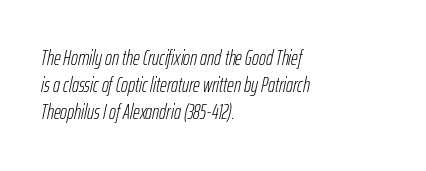
Q: Is the text bold? A: No.
Q: Is the text italic (slanted)? A: Yes, it leans right by about 12 degrees.
Q: Is the text underlined? A: No.
Q: How is the paragraph aligned? A: Left-aligned.
Q: Is the spacing between letters normal or unusually wide? A: Normal.
Q: Is the spacing between lines tight, normal or loose? A: Normal.
